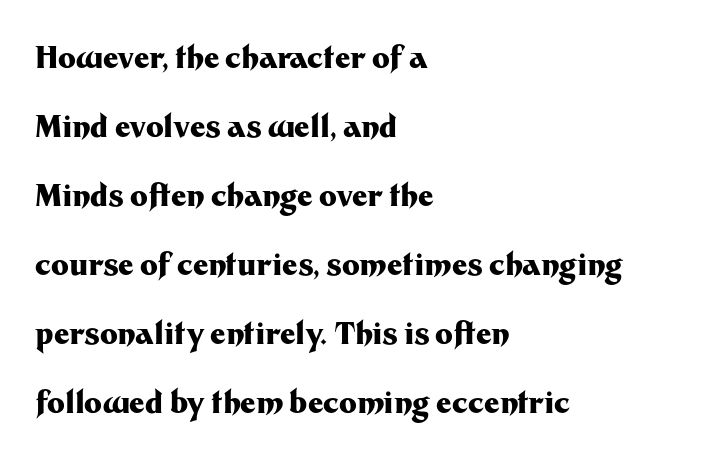
Short note: letters normally spaced. Each new line begins a long way beneath the previous one. The face used here is proportionally spaced, like ordinary book or web type. I'd call this a sans setting — the letters go barefoot.
